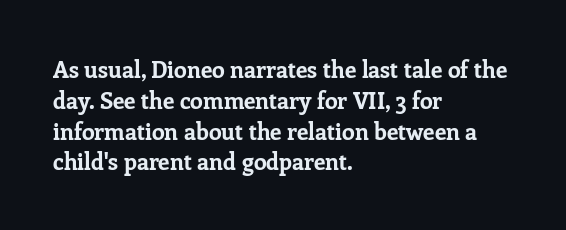
{"italic": "no", "bold": "yes", "underline": "no", "align": "left", "line_spacing": "normal", "line_spacing_ratio": 1.34, "letter_spacing": "normal", "letter_spacing_em": 0.0, "glyph_px": 23}
